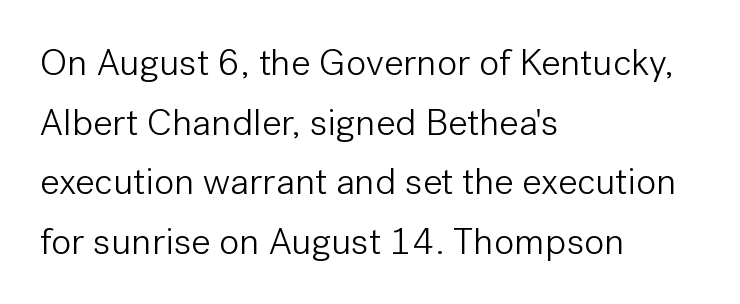
The image shows 38 px light sans-serif type, upright; set left-aligned, normal line spacing (1.57x), normal letter spacing, not underlined; low stroke contrast and a medium x-height.
